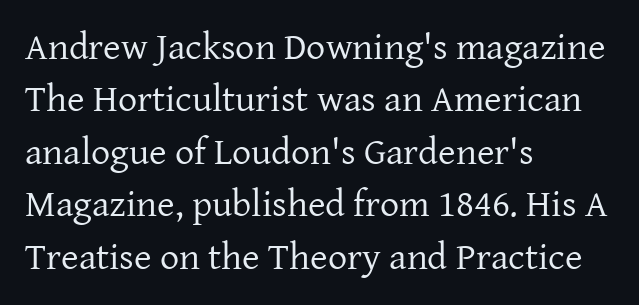
Q: Is the text bold? A: No.
Q: Is the text italic (slanted)? A: No, it is upright.
Q: Is the typeface a serif or a sans-serif typeface? A: Serif.
Q: Is the text underlined? A: No.
Q: How is the paragraph aligned? A: Left-aligned.
Q: Is the spacing between letters normal or unusually wide? A: Normal.
Q: Is the spacing between lines tight, normal or loose? A: Normal.
Q: Width (condensed, normal, or wide)? A: Normal.
Q: Stroke contrast? A: Low.
Q: x-height? A: Medium.
Q: Monospaced? A: No.
